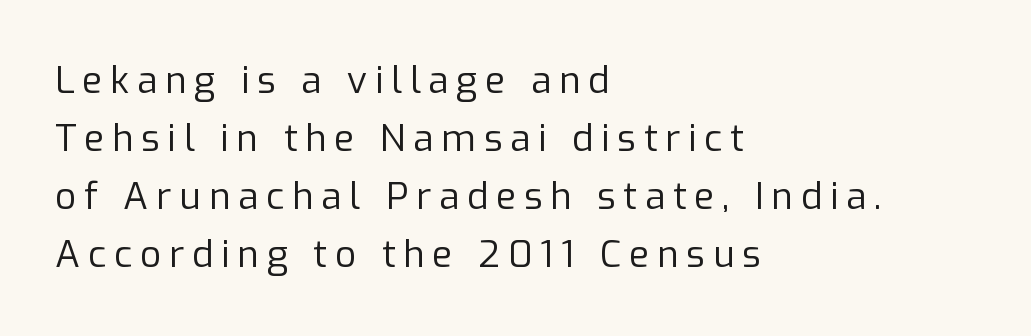
{"serif": "no", "italic": "no", "bold": "no", "weight": "regular", "width": "normal", "stroke_contrast": "low", "x_height": "medium", "monospaced": "no", "underline": "no", "align": "left", "line_spacing": "normal", "line_spacing_ratio": 1.57, "letter_spacing": "wide", "letter_spacing_em": 0.21, "glyph_px": 37}
